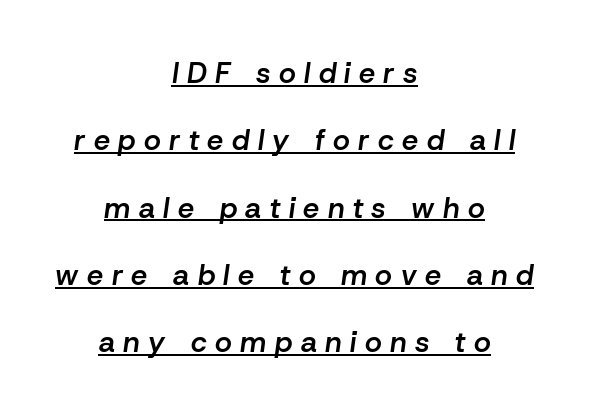
Q: Is the text bold? A: Semi-bold.
Q: Is the text italic (slanted)? A: Yes, it leans right by about 8 degrees.
Q: Is the text underlined? A: Yes.
Q: How is the paragraph aligned? A: Centered.
Q: Is the spacing between letters normal or unusually wide? A: Unusually wide.
Q: Is the spacing between lines tight, normal or loose? A: Loose.
Q: Width (condensed, normal, or wide)? A: Normal.
Q: Stroke contrast? A: Low.
Q: x-height? A: Medium.
Q: Monospaced? A: No.
